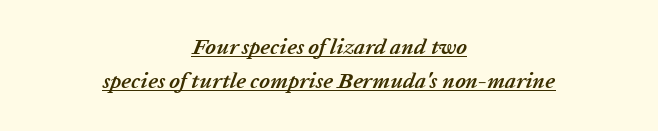
Q: Is the text bold? A: Yes.
Q: Is the text italic (slanted)? A: Yes, it leans right by about 20 degrees.
Q: Is the text underlined? A: Yes.
Q: How is the paragraph aligned? A: Centered.
Q: Is the spacing between letters normal or unusually wide? A: Normal.
Q: Is the spacing between lines tight, normal or loose? A: Normal.
